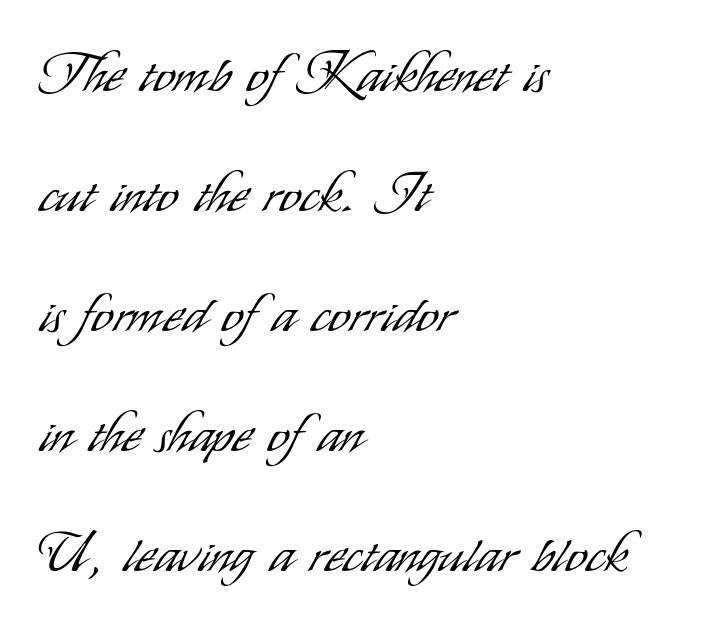
If you drew a ruler down the left edge, every line would touch it. The letterforms sit shoulder to shoulder at normal distance. If you measured baseline to baseline, you'd find a long distance. A typesetter would call this proportional, since set widths differ per character.
